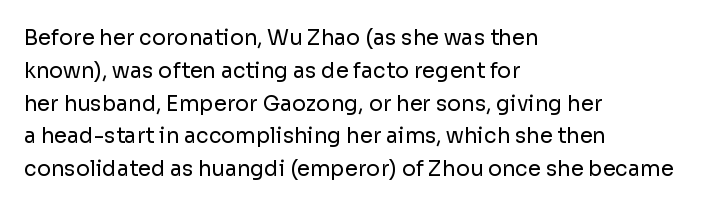
The image shows 21 px text type, upright; set left-aligned, normal line spacing (1.56x), normal letter spacing, not underlined.
